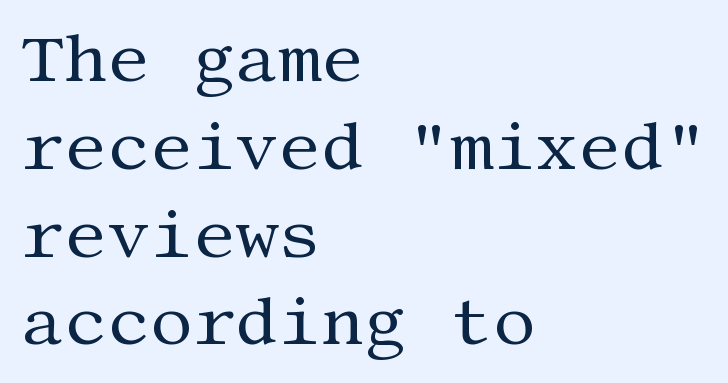
{"serif": "yes", "italic": "no", "bold": "no", "weight": "regular", "width": "normal", "stroke_contrast": "medium", "x_height": "large", "underline": "no", "align": "left", "line_spacing": "normal", "line_spacing_ratio": 1.31, "letter_spacing": "normal", "letter_spacing_em": 0.0, "glyph_px": 67}
